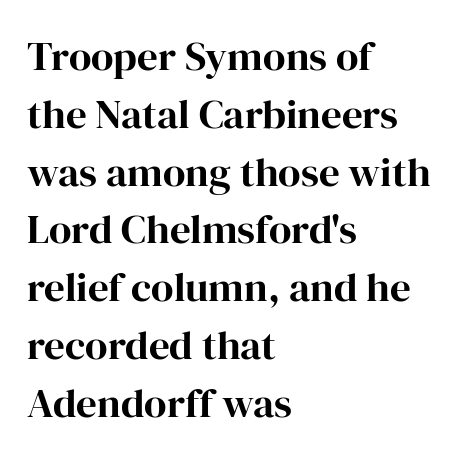
The image shows 41 px bold serif type, upright; set left-aligned, normal line spacing (1.41x), normal letter spacing, not underlined; high stroke contrast and a medium x-height.
